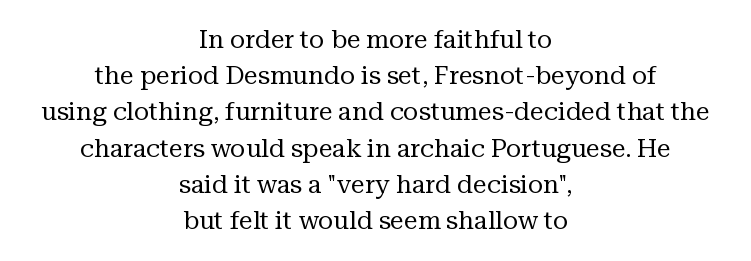
Q: Is the text bold? A: No.
Q: Is the text italic (slanted)? A: No, it is upright.
Q: Is the text underlined? A: No.
Q: How is the paragraph aligned? A: Centered.
Q: Is the spacing between letters normal or unusually wide? A: Normal.
Q: Is the spacing between lines tight, normal or loose? A: Normal.
